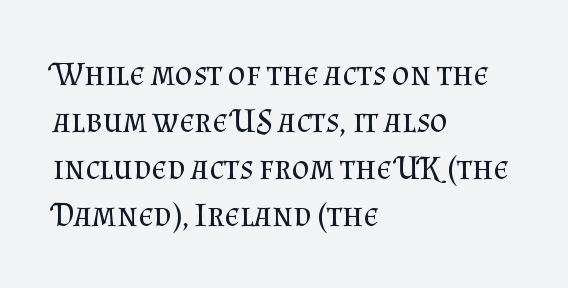
Q: Is the text bold? A: No.
Q: Is the text italic (slanted)? A: No, it is upright.
Q: Is the typeface a serif or a sans-serif typeface? A: Serif.
Q: Is the text underlined? A: No.
Q: How is the paragraph aligned? A: Left-aligned.
Q: Is the spacing between letters normal or unusually wide? A: Normal.
Q: Is the spacing between lines tight, normal or loose? A: Normal.
Q: Width (condensed, normal, or wide)? A: Normal.
Q: Stroke contrast? A: Medium.
Q: x-height? A: Small.
Q: Monospaced? A: No.
